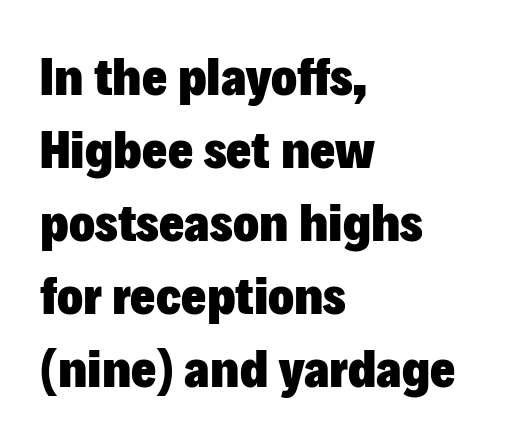
Q: Is the text bold? A: Yes.
Q: Is the text italic (slanted)? A: No, it is upright.
Q: Is the typeface a serif or a sans-serif typeface? A: Sans-serif.
Q: Is the text underlined? A: No.
Q: How is the paragraph aligned? A: Left-aligned.
Q: Is the spacing between letters normal or unusually wide? A: Normal.
Q: Is the spacing between lines tight, normal or loose? A: Normal.
Q: Width (condensed, normal, or wide)? A: Normal.
Q: Stroke contrast? A: Low.
Q: x-height? A: Medium.
Q: Monospaced? A: No.
